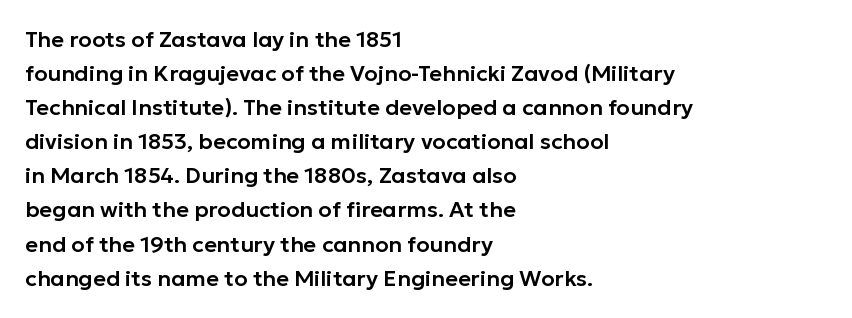
Q: Is the text italic (slanted)? A: No, it is upright.
Q: Is the text underlined? A: No.
Q: How is the paragraph aligned? A: Left-aligned.
Q: Is the spacing between letters normal or unusually wide? A: Normal.
Q: Is the spacing between lines tight, normal or loose? A: Normal.
